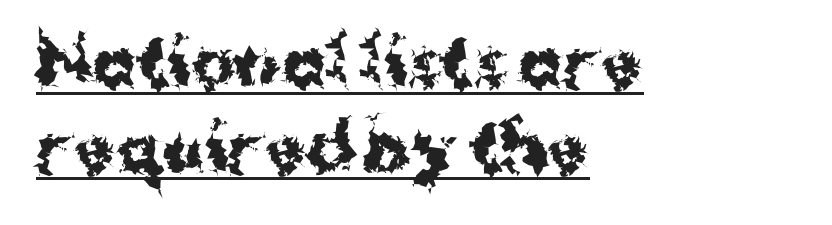
The image shows 66 px bold sans-serif type, upright; set left-aligned, normal line spacing (1.29x), normal letter spacing, underlined; medium stroke contrast and a medium x-height.
